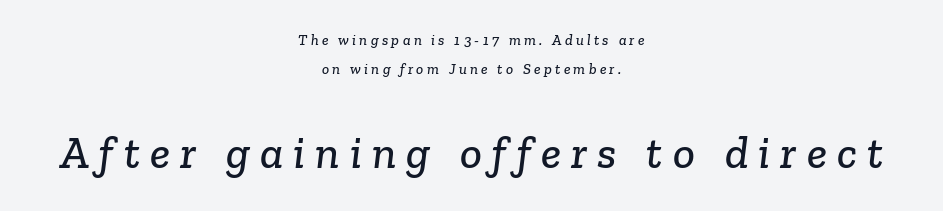
The image shows 46 px serif type; set centered, loose line spacing (1.91x), unusually wide letter spacing (+0.22 em), not underlined; the second (bottom) block is 3.07x larger; low stroke contrast and a medium x-height.
